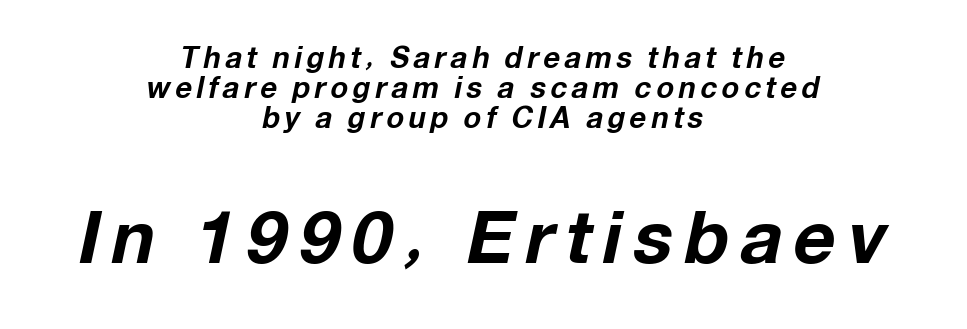
{"italic": "yes", "lean": "right", "slant_degrees": 12, "bold": "yes", "weight": "bold", "width": "normal", "stroke_contrast": "low", "x_height": "medium", "monospaced": "no", "underline": "no", "align": "center", "line_spacing": "tight", "line_spacing_ratio": 1.03, "larger_block": "second", "size_ratio": 2.52, "glyph_px": 73}
